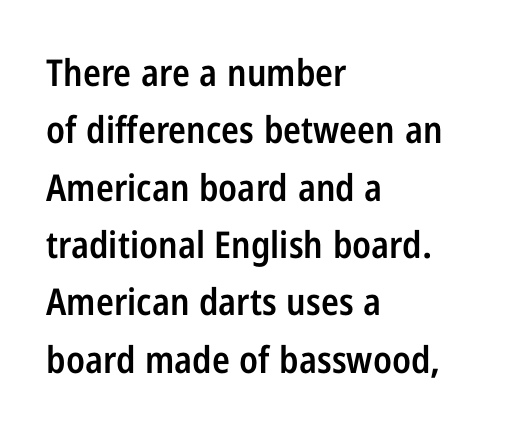
The image shows 37 px semibold, condensed sans-serif type, upright; set left-aligned, normal line spacing (1.55x), normal letter spacing, not underlined; low stroke contrast and a medium x-height.
